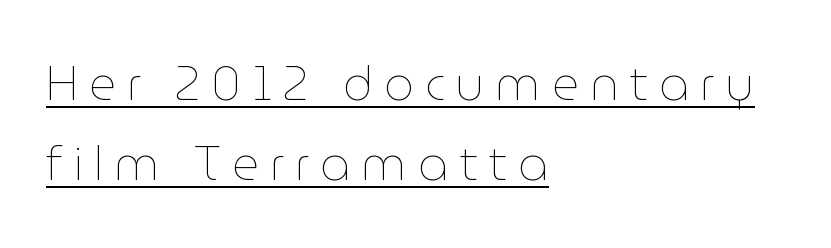
The image shows 47 px thin type, upright; set left-aligned, line spacing 1.71x, unusually wide letter spacing (+0.23 em), underlined; low stroke contrast and a medium x-height.
